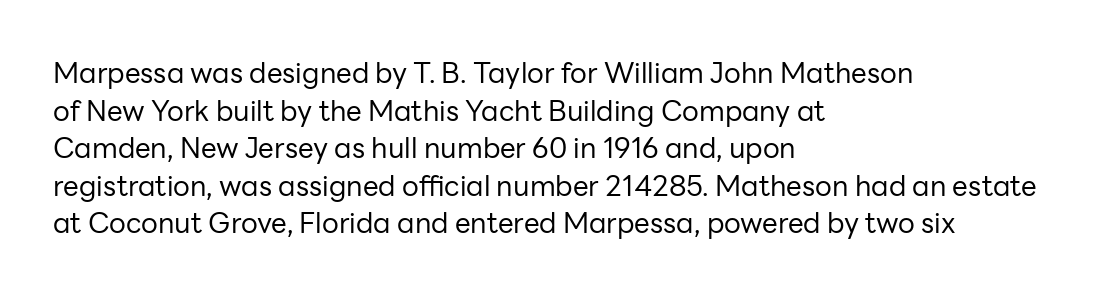
Q: Is the text bold? A: No.
Q: Is the text italic (slanted)? A: No, it is upright.
Q: Is the typeface a serif or a sans-serif typeface? A: Sans-serif.
Q: Is the text underlined? A: No.
Q: How is the paragraph aligned? A: Left-aligned.
Q: Is the spacing between letters normal or unusually wide? A: Normal.
Q: Is the spacing between lines tight, normal or loose? A: Normal.
Q: Width (condensed, normal, or wide)? A: Normal.
Q: Stroke contrast? A: Low.
Q: x-height? A: Medium.
Q: Monospaced? A: No.
